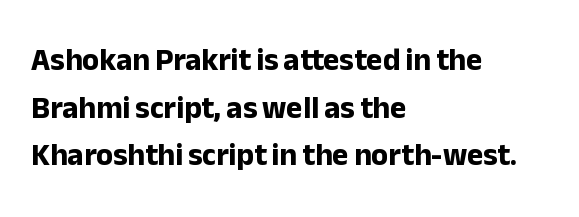
This is the regular roman posture of the typeface. Words float on clear page, feet unadorned. Honestly, the letter spacing is just normal — you wouldn't notice it. The ragged edge is on the right, which tells us the setting is flush left. Students, this is bold: see how much ink each stroke carries. This is sans-serif lettering, the kind often seen on screens and signage.
